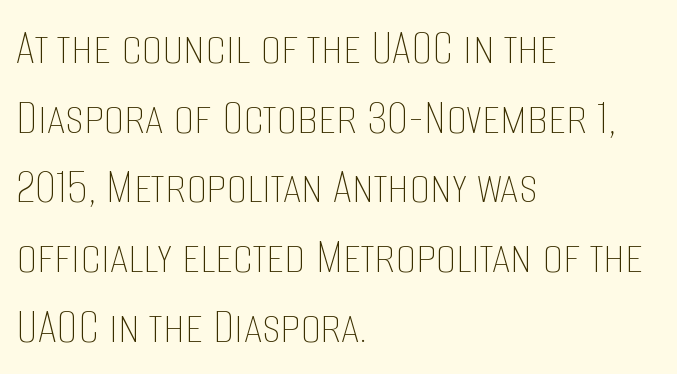
The letters stand upright; this is a roman face. This rendering leaves character spacing at its baseline value. On a weight scale, this lands at 450 or below. Every row of glyphs begins at an identical x-position on the left. Leading matches the norm, producing a regular column. A bare baseline throughout the passage.
